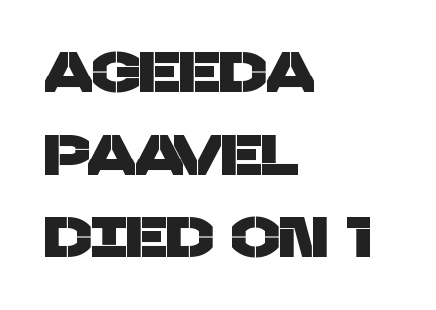
{"serif": "no", "width": "normal", "stroke_contrast": "low", "x_height": "large", "monospaced": "no", "underline": "no", "align": "left", "line_spacing": "normal", "line_spacing_ratio": 1.45, "letter_spacing": "normal", "letter_spacing_em": 0.0, "glyph_px": 57}
